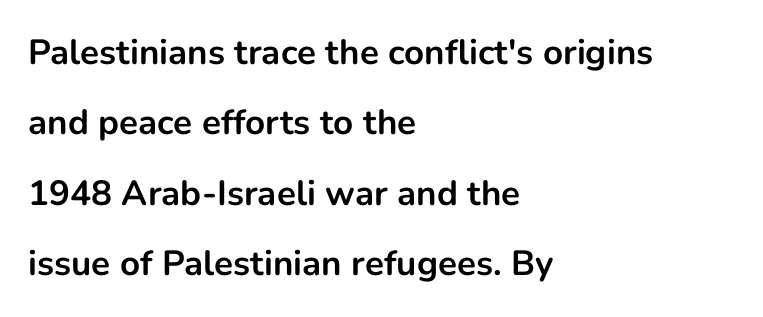
Character widths vary here, with narrow letters taking less room than wide ones. The axis of the letterforms is exactly vertical. Honestly, there is no underline to notice here at all. Typesetter's note: full bold, strokes at maximum text heaviness. The passage shown is typeset with a sans-serif family. A student would call this left alignment; a typographer would say flush left, rag right.
